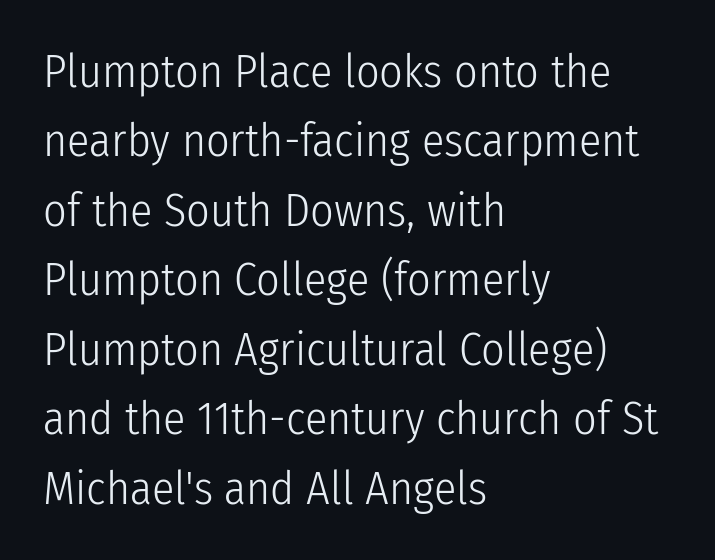
Q: Is the text bold? A: No.
Q: Is the text italic (slanted)? A: No, it is upright.
Q: Is the typeface a serif or a sans-serif typeface? A: Sans-serif.
Q: Is the text underlined? A: No.
Q: How is the paragraph aligned? A: Left-aligned.
Q: Is the spacing between letters normal or unusually wide? A: Normal.
Q: Is the spacing between lines tight, normal or loose? A: Normal.
Q: Width (condensed, normal, or wide)? A: Condensed.
Q: Stroke contrast? A: Low.
Q: x-height? A: Medium.
Q: Monospaced? A: No.
